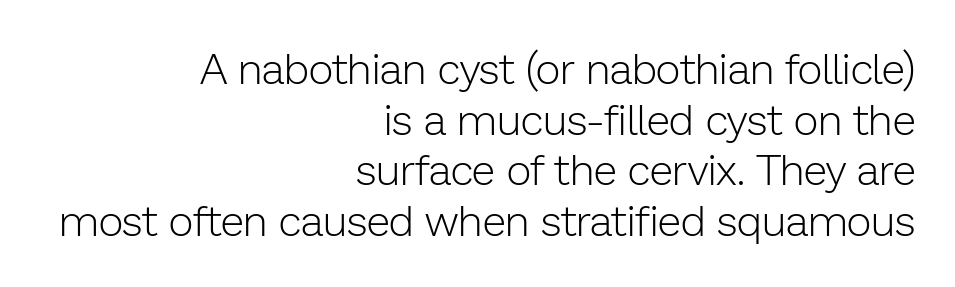
Q: Is the text bold? A: No.
Q: Is the text italic (slanted)? A: No, it is upright.
Q: Is the typeface a serif or a sans-serif typeface? A: Sans-serif.
Q: Is the text underlined? A: No.
Q: How is the paragraph aligned? A: Right-aligned.
Q: Is the spacing between letters normal or unusually wide? A: Normal.
Q: Width (condensed, normal, or wide)? A: Normal.
Q: Stroke contrast? A: Low.
Q: x-height? A: Medium.
Q: Monospaced? A: No.
